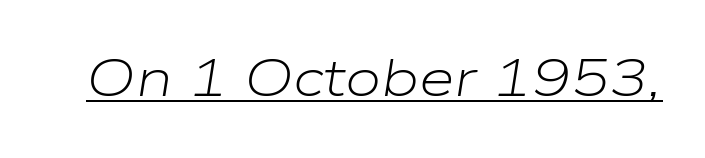
Q: Is the text bold? A: No.
Q: Is the text italic (slanted)? A: Yes, it leans right by about 9 degrees.
Q: Is the text underlined? A: Yes.
Q: Is the spacing between letters normal or unusually wide? A: Normal.
Q: Width (condensed, normal, or wide)? A: Wide.
Q: Stroke contrast? A: Low.
Q: x-height? A: Medium.
Q: Monospaced? A: No.
